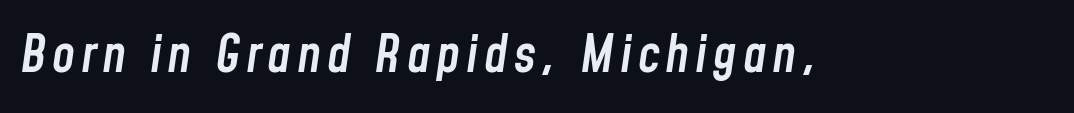
Q: Is the text bold? A: Semi-bold.
Q: Is the text italic (slanted)? A: Yes, it leans right by about 8 degrees.
Q: Is the text underlined? A: No.
Q: Width (condensed, normal, or wide)? A: Condensed.
Q: Stroke contrast? A: Low.
Q: x-height? A: Medium.
Q: Monospaced? A: No.
